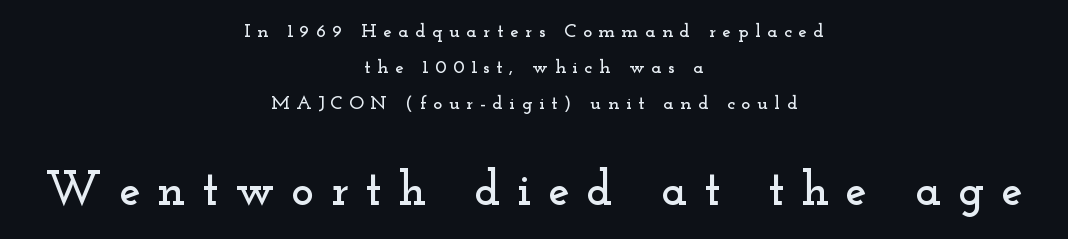
{"serif": "yes", "italic": "no", "width": "wide", "stroke_contrast": "low", "x_height": "small", "monospaced": "no", "underline": "no", "align": "center", "line_spacing": "loose", "line_spacing_ratio": 1.9, "letter_spacing": "wide", "letter_spacing_em": 0.35, "larger_block": "second", "size_ratio": 2.53, "glyph_px": 48}
